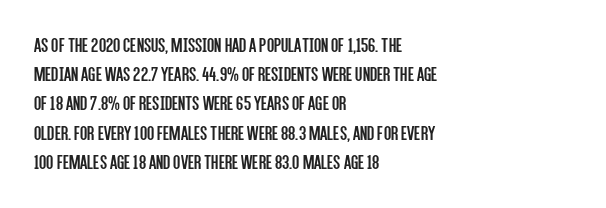
The image shows 21 px text type, upright; set left-aligned, normal line spacing (1.39x), normal letter spacing, not underlined.
